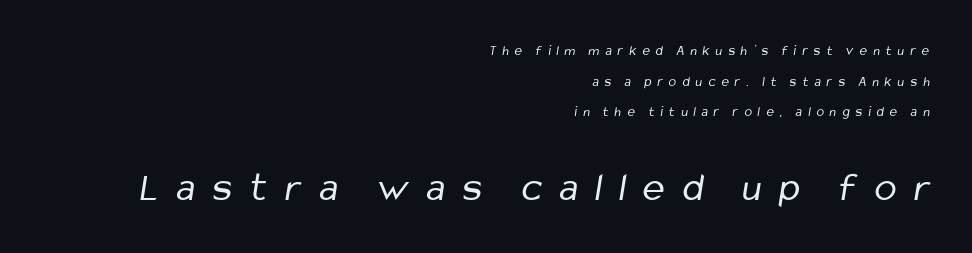
Between these two stacked blocks, the lower one wins on size. The weight tops out at a normal text grade. Glance below the letters and you will spot only blank space. In terms of leading, this rendering errs on the spacious side. Alignment: flush right.
